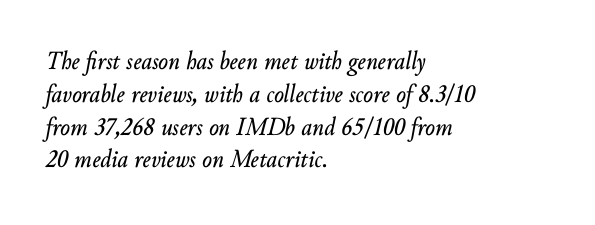
{"italic": "yes", "lean": "right", "slant_degrees": 10, "underline": "no", "align": "left", "line_spacing": "normal", "line_spacing_ratio": 1.26, "letter_spacing": "normal", "letter_spacing_em": 0.0, "glyph_px": 26}
